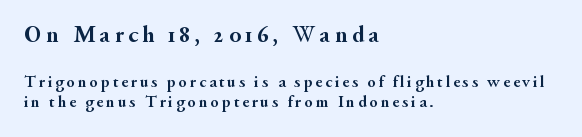
Q: Is the text bold? A: Yes.
Q: Is the text italic (slanted)? A: No, it is upright.
Q: Is the text underlined? A: No.
Q: How is the paragraph aligned? A: Left-aligned.
Q: Which block of text is set in a larger size, the first (top) or the second (bottom)? A: The first (top) one.
